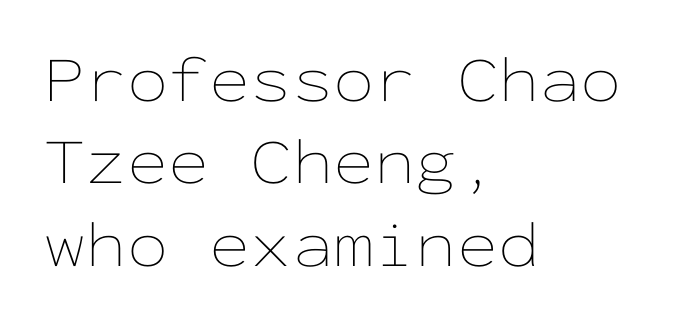
Q: Is the text bold? A: No.
Q: Is the text italic (slanted)? A: No, it is upright.
Q: Is the text underlined? A: No.
Q: How is the paragraph aligned? A: Left-aligned.
Q: Is the spacing between letters normal or unusually wide? A: Normal.
Q: Is the spacing between lines tight, normal or loose? A: Normal.
Q: Width (condensed, normal, or wide)? A: Wide.
Q: Stroke contrast? A: Low.
Q: x-height? A: Medium.
Q: Monospaced? A: Yes.
